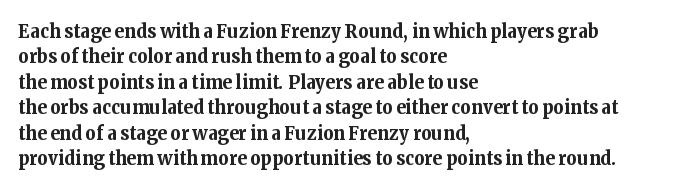
Q: Is the text bold? A: Yes.
Q: Is the text italic (slanted)? A: No, it is upright.
Q: Is the text underlined? A: No.
Q: How is the paragraph aligned? A: Left-aligned.
Q: Is the spacing between letters normal or unusually wide? A: Normal.
Q: Is the spacing between lines tight, normal or loose? A: Normal.
